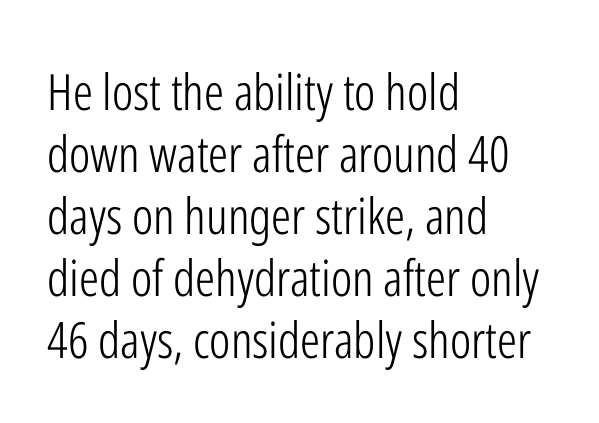
{"serif": "no", "italic": "no", "bold": "no", "weight": "light", "width": "condensed", "stroke_contrast": "low", "x_height": "medium", "monospaced": "no", "underline": "no", "align": "left", "line_spacing_ratio": 1.24, "letter_spacing": "normal", "letter_spacing_em": 0.0, "glyph_px": 50}
